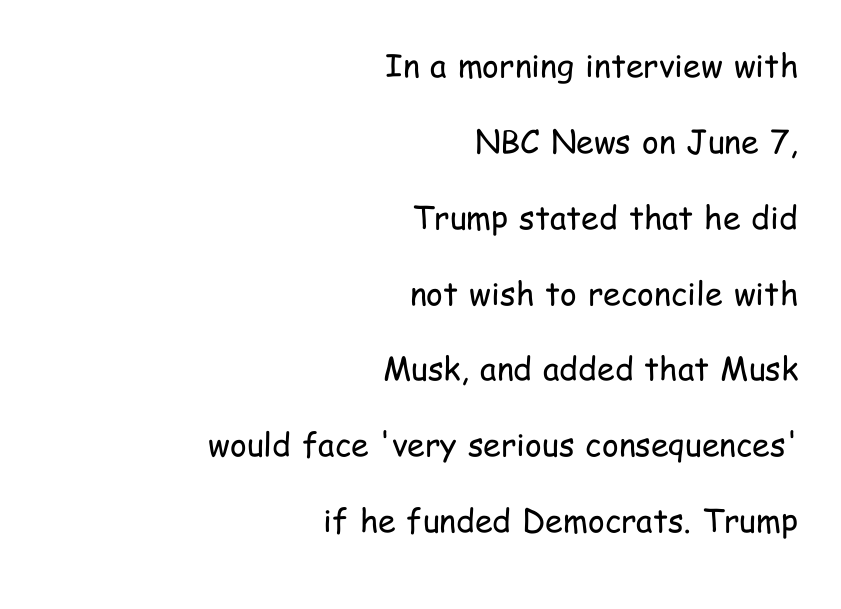
These lines stand farther apart than default settings would place them. Varying glyph widths throughout — classic text-font behaviour. Letters rest on an invisible, unmarked baseline. The type is set solid horizontally, with unmodified tracking. This sample uses an upright cut, with every glyph sitting square on the baseline. The characters are drawn with everyday or finer stroke widths.
